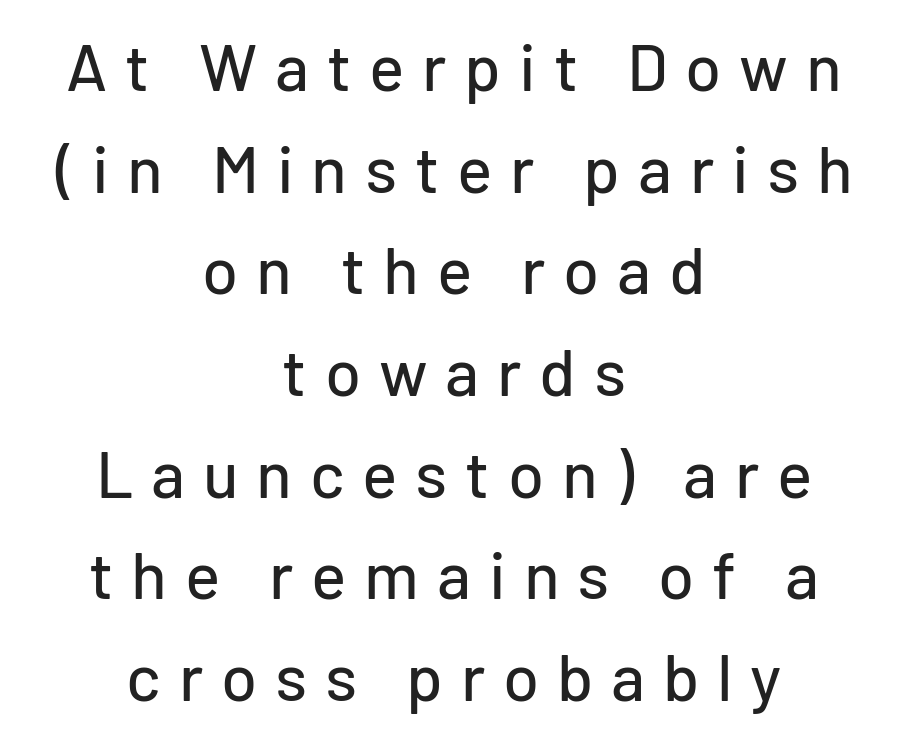
Do the characters align in a grid? No, the font is proportional. Compared with typical body copy, the letter spacing here is much looser. Each new line begins a customary step beneath the previous one. Is this a sans? Yes — the strokes have no serifs. Is there any slant? The stems are plumb. The compositor balanced each line on the midline.
